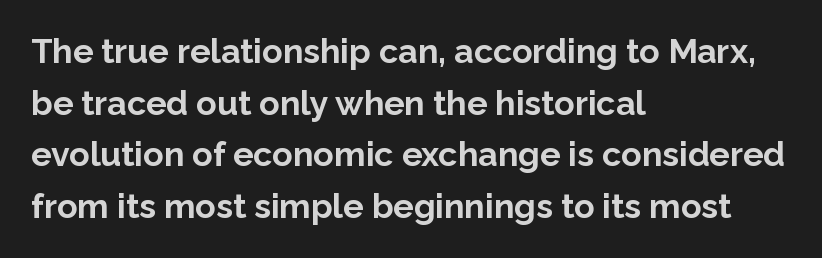
Vertical strokes here are truly vertical. The space beneath each line is pristine and unruled. Leading matches the norm, producing a regular column. The compositor pushed each line to the left boundary.
